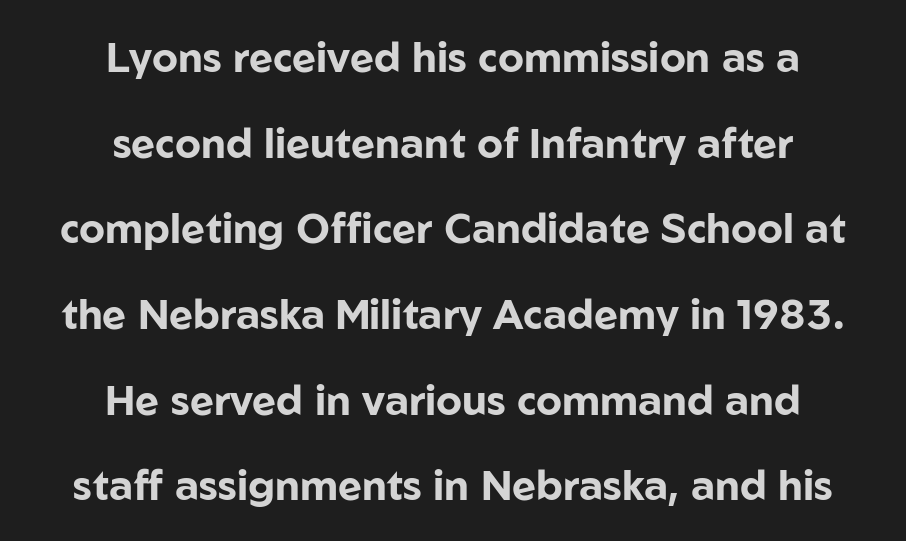
{"serif": "no", "italic": "no", "bold": "yes", "weight": "bold", "width": "normal", "stroke_contrast": "low", "x_height": "medium", "monospaced": "no", "underline": "no", "align": "center", "line_spacing": "loose", "line_spacing_ratio": 2.09, "letter_spacing": "normal", "letter_spacing_em": 0.0, "glyph_px": 41}
